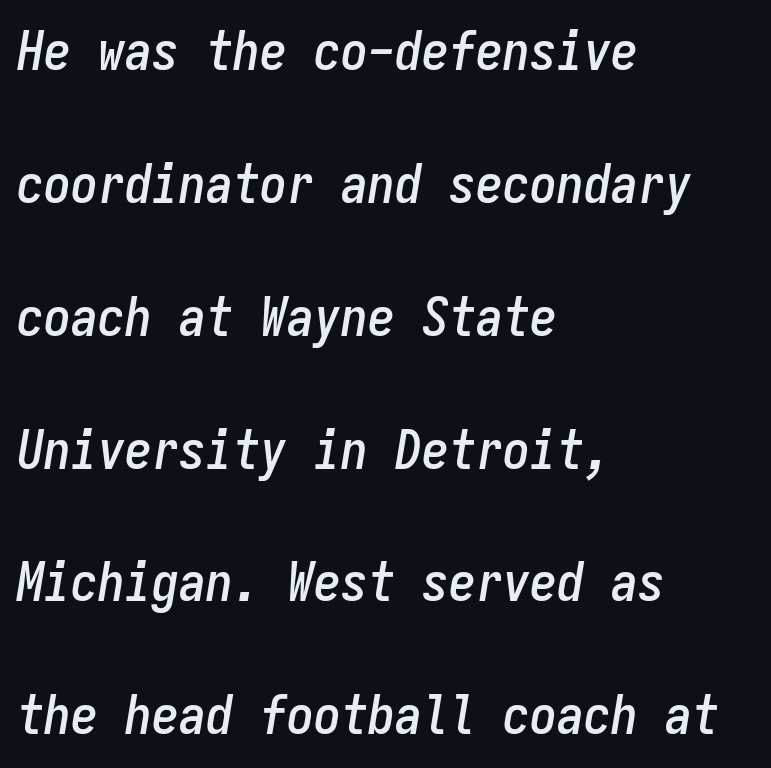
Q: Is the text italic (slanted)? A: Yes, it leans right by about 9 degrees.
Q: Is the text underlined? A: No.
Q: How is the paragraph aligned? A: Left-aligned.
Q: Is the spacing between letters normal or unusually wide? A: Normal.
Q: Is the spacing between lines tight, normal or loose? A: Loose.
Q: Width (condensed, normal, or wide)? A: Condensed.
Q: Stroke contrast? A: Low.
Q: x-height? A: Medium.
Q: Monospaced? A: Yes.
